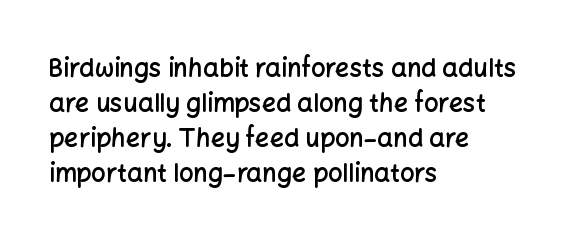
Q: Is the text bold? A: Semi-bold.
Q: Is the text italic (slanted)? A: No, it is upright.
Q: Is the text underlined? A: No.
Q: How is the paragraph aligned? A: Left-aligned.
Q: Is the spacing between letters normal or unusually wide? A: Normal.
Q: Is the spacing between lines tight, normal or loose? A: Normal.
